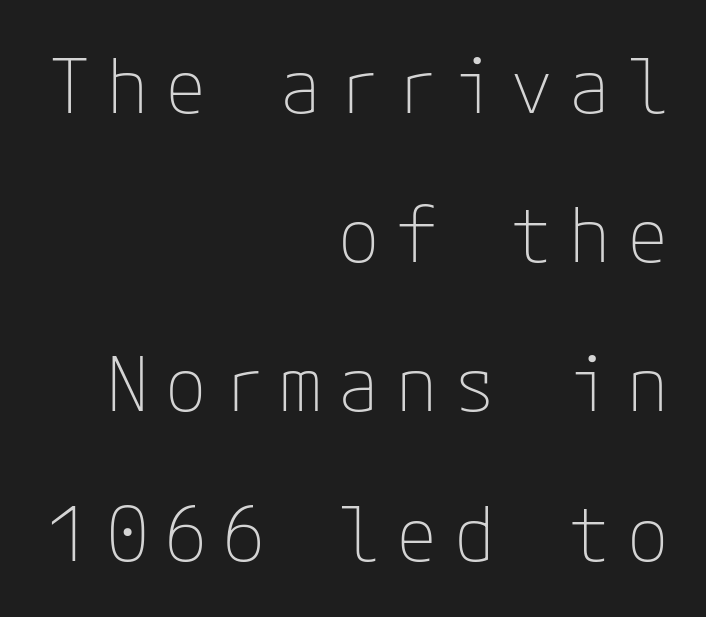
The image shows 75 px thin sans-serif type, upright; set right-aligned, loose line spacing (1.99x), unusually wide letter spacing (+0.22 em), not underlined; low stroke contrast and a medium x-height.
